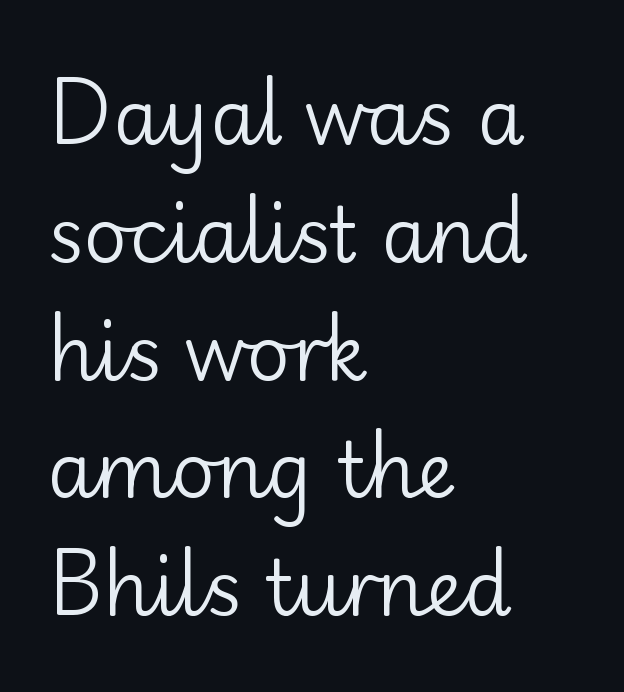
The glyphs are unaccompanied by any horizontal stroke below them. Regular leading. Observe the ordinary spacing: letters are neighbours, not strangers. A typesetter would call this proportional, since set widths differ per character. You can tell from the bare stems that sans-serif type was used.
